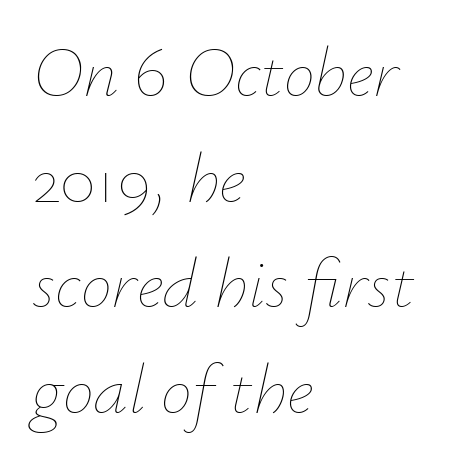
Q: Is the text bold? A: No.
Q: Is the text italic (slanted)? A: Yes, it leans right by about 12 degrees.
Q: Is the text underlined? A: No.
Q: How is the paragraph aligned? A: Left-aligned.
Q: Is the spacing between letters normal or unusually wide? A: Normal.
Q: Is the spacing between lines tight, normal or loose? A: Normal.
Q: Width (condensed, normal, or wide)? A: Normal.
Q: Stroke contrast? A: Low.
Q: x-height? A: Small.
Q: Monospaced? A: No.
